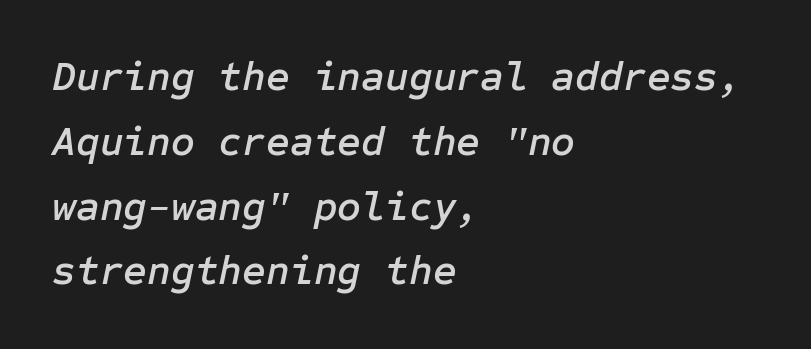
Q: Is the text italic (slanted)? A: Yes, it leans right by about 12 degrees.
Q: Is the text underlined? A: No.
Q: How is the paragraph aligned? A: Left-aligned.
Q: Is the spacing between letters normal or unusually wide? A: Normal.
Q: Is the spacing between lines tight, normal or loose? A: Normal.
Q: Width (condensed, normal, or wide)? A: Normal.
Q: Stroke contrast? A: Low.
Q: x-height? A: Medium.
